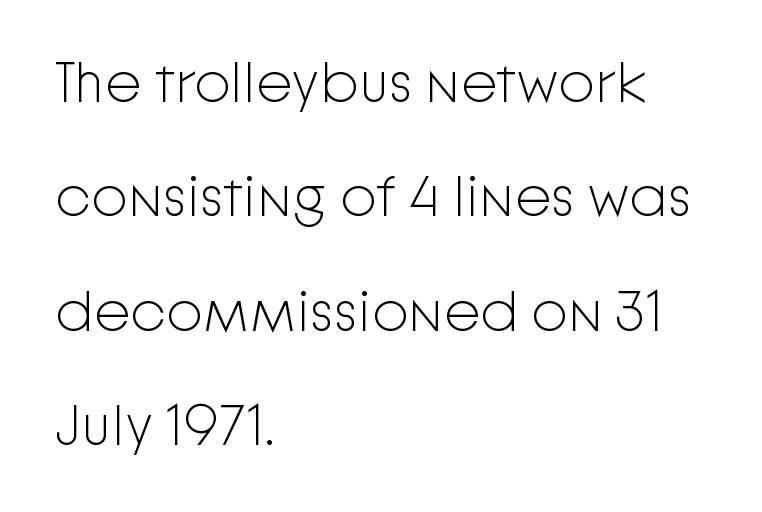
{"serif": "no", "italic": "no", "bold": "no", "weight": "light", "width": "normal", "stroke_contrast": "low", "x_height": "medium", "monospaced": "no", "underline": "no", "align": "left", "line_spacing": "loose", "line_spacing_ratio": 1.97, "letter_spacing": "normal", "letter_spacing_em": 0.0, "glyph_px": 58}
